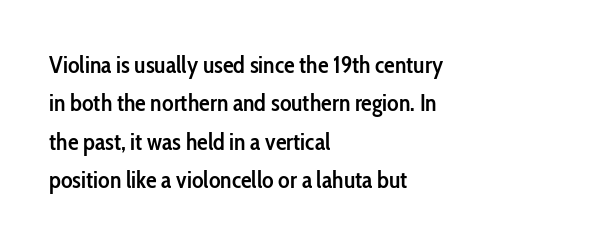
The image shows 24 px text type, upright; set left-aligned, normal line spacing (1.6x), normal letter spacing, not underlined.
